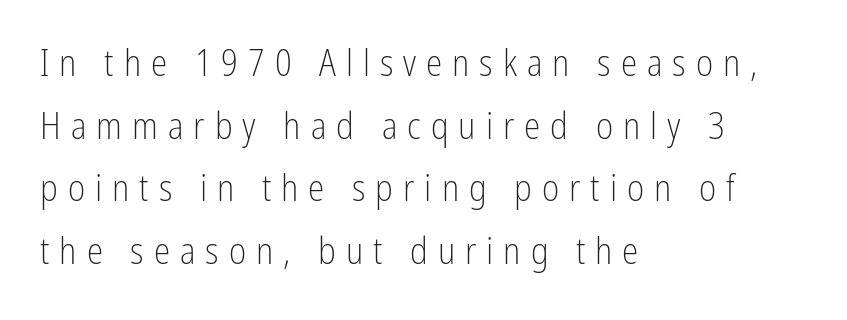
The image shows 37 px light, condensed sans-serif type, upright; set left-aligned, normal line spacing (1.69x), unusually wide letter spacing (+0.27 em), not underlined; low stroke contrast and a medium x-height.
